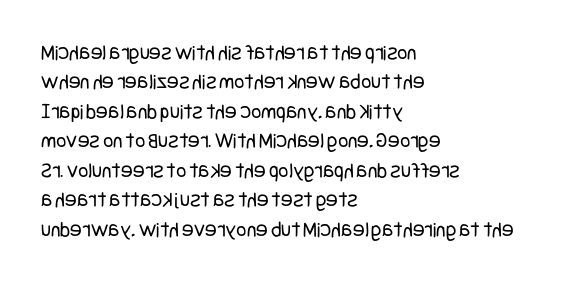
{"italic": "no", "bold": "no", "underline": "no", "align": "left", "line_spacing": "normal", "line_spacing_ratio": 1.34, "letter_spacing": "normal", "letter_spacing_em": 0.0, "glyph_px": 22}
